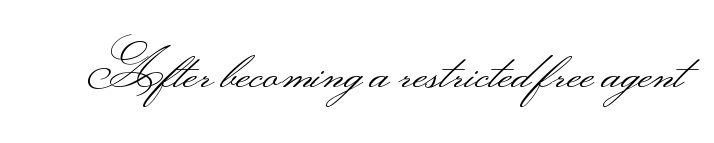
{"serif": "no", "bold": "no", "weight": "light", "width": "wide", "stroke_contrast": "medium", "monospaced": "no", "underline": "no", "letter_spacing": "normal", "letter_spacing_em": 0.0, "glyph_px": 54}
